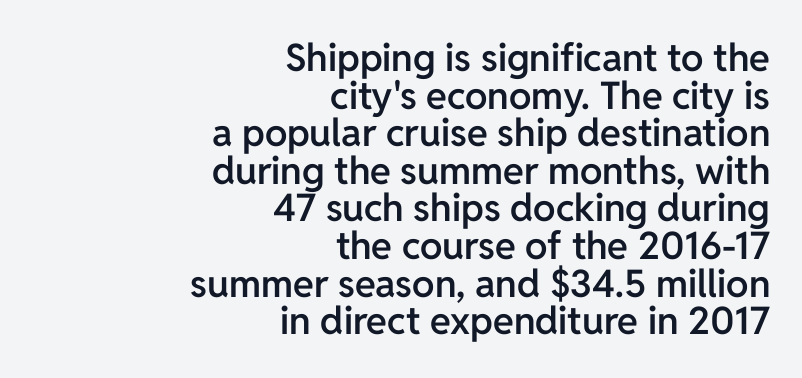
Q: Is the text bold? A: Semi-bold.
Q: Is the text italic (slanted)? A: No, it is upright.
Q: Is the typeface a serif or a sans-serif typeface? A: Sans-serif.
Q: Is the text underlined? A: No.
Q: How is the paragraph aligned? A: Right-aligned.
Q: Is the spacing between letters normal or unusually wide? A: Normal.
Q: Is the spacing between lines tight, normal or loose? A: Tight.
Q: Width (condensed, normal, or wide)? A: Normal.
Q: Stroke contrast? A: Low.
Q: x-height? A: Medium.
Q: Monospaced? A: No.
